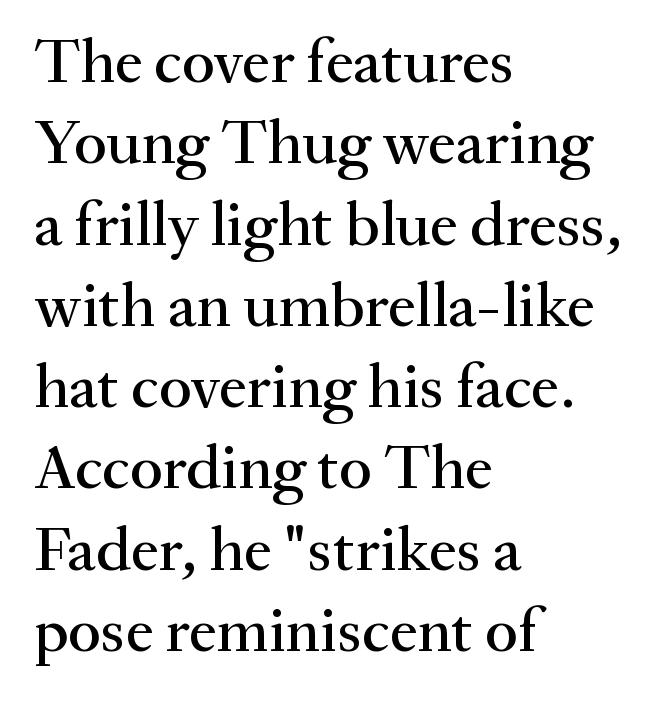
Q: Is the text italic (slanted)? A: No, it is upright.
Q: Is the typeface a serif or a sans-serif typeface? A: Serif.
Q: Is the text underlined? A: No.
Q: How is the paragraph aligned? A: Left-aligned.
Q: Is the spacing between letters normal or unusually wide? A: Normal.
Q: Is the spacing between lines tight, normal or loose? A: Normal.
Q: Width (condensed, normal, or wide)? A: Normal.
Q: Stroke contrast? A: Medium.
Q: x-height? A: Small.
Q: Monospaced? A: No.
